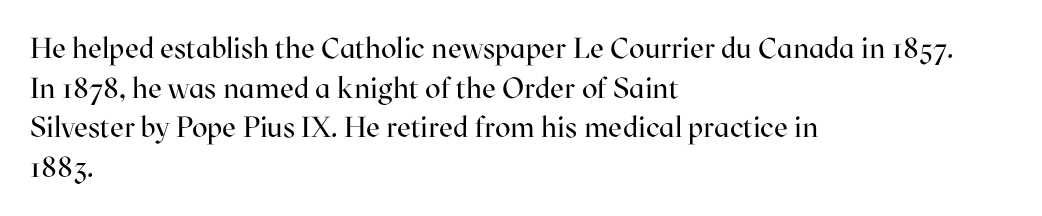
The paragraph has a hard left edge and a soft right edge. The face used here is proportionally spaced, like ordinary book or web type. The line texture is even and compact thanks to regular tracking. Do the letters lean? They stand straight. Summary of vertical rhythm: regular, with standard interline spacing. Check where the strokes stop: tiny serifs finish them off.
